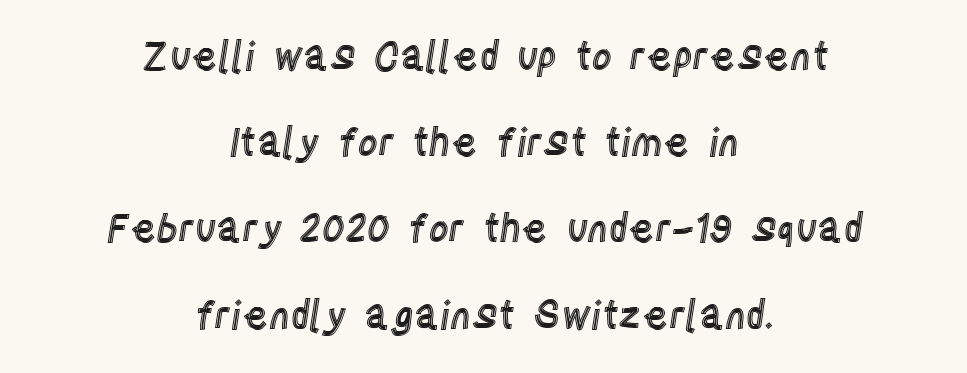
Q: Is the text italic (slanted)? A: Yes.
Q: Is the text underlined? A: No.
Q: How is the paragraph aligned? A: Centered.
Q: Is the spacing between letters normal or unusually wide? A: Normal.
Q: Is the spacing between lines tight, normal or loose? A: Loose.
Q: Width (condensed, normal, or wide)? A: Condensed.
Q: x-height? A: Large.
Q: Monospaced? A: No.
